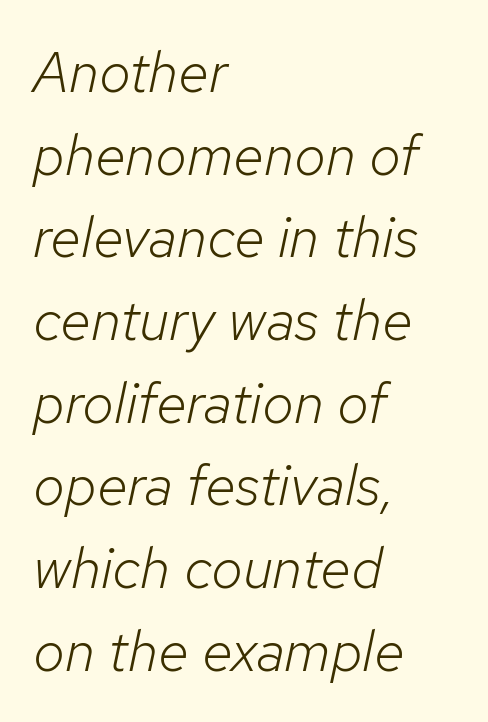
{"italic": "yes", "lean": "right", "slant_degrees": 12, "bold": "no", "weight": "light", "width": "normal", "stroke_contrast": "low", "x_height": "medium", "monospaced": "no", "underline": "no", "align": "left", "line_spacing": "normal", "line_spacing_ratio": 1.45, "letter_spacing": "normal", "letter_spacing_em": 0.0, "glyph_px": 57}
